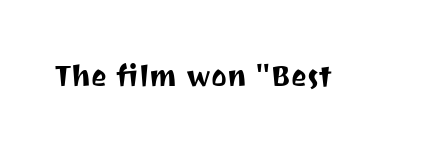
{"serif": "no", "italic": "no", "width": "normal", "stroke_contrast": "medium", "x_height": "medium", "monospaced": "no", "underline": "no", "letter_spacing": "normal", "letter_spacing_em": 0.0, "glyph_px": 30}
